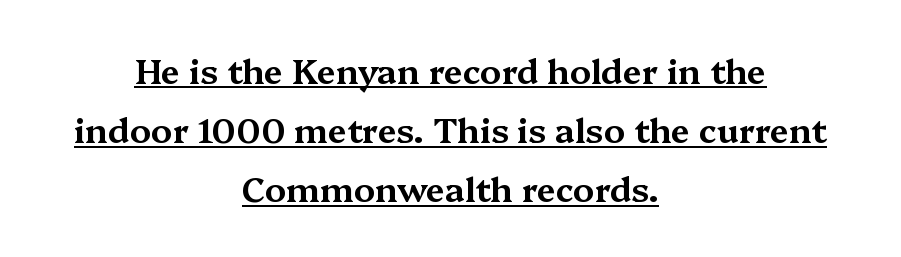
The image shows 34 px wide serif type, upright; set centered, line spacing 1.74x, normal letter spacing, underlined; medium stroke contrast and a medium x-height.
